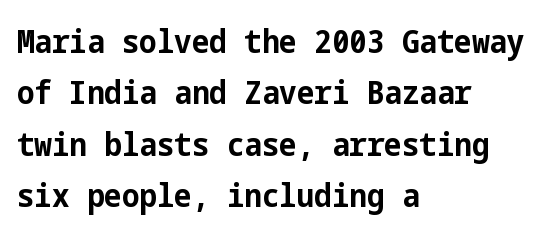
The image shows 33 px bold, condensed sans-serif type, upright; set left-aligned, normal line spacing (1.56x), normal letter spacing, not underlined; low stroke contrast and a medium x-height.
